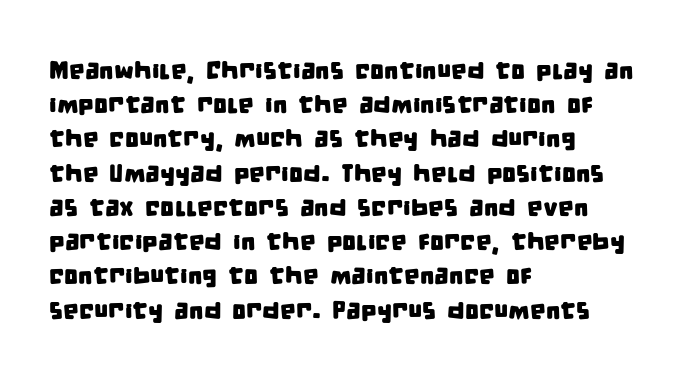
The image shows 25 px text type; set left-aligned, normal line spacing (1.37x), normal letter spacing, not underlined.
